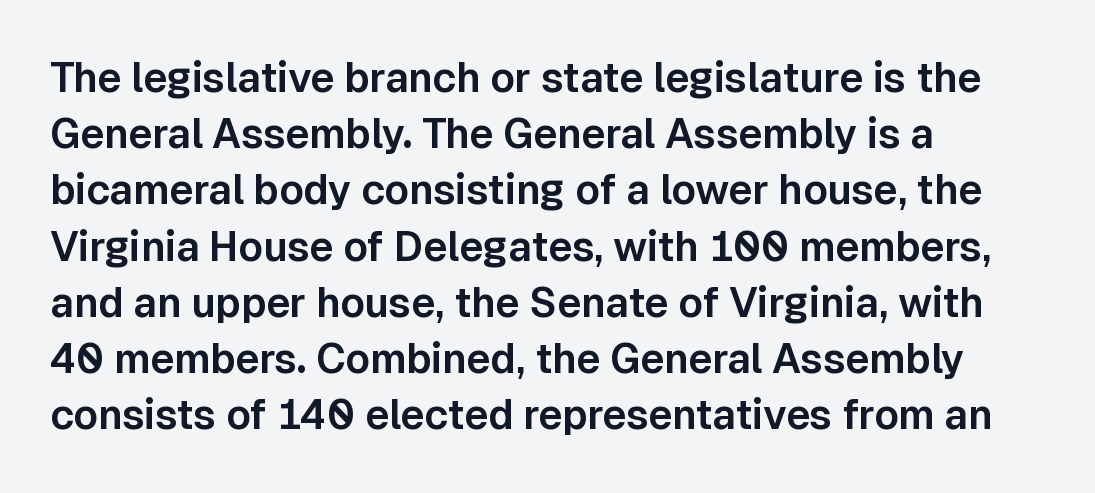
Q: Is the text italic (slanted)? A: No, it is upright.
Q: Is the typeface a serif or a sans-serif typeface? A: Sans-serif.
Q: Is the text underlined? A: No.
Q: How is the paragraph aligned? A: Left-aligned.
Q: Is the spacing between letters normal or unusually wide? A: Normal.
Q: Is the spacing between lines tight, normal or loose? A: Normal.
Q: Width (condensed, normal, or wide)? A: Normal.
Q: Stroke contrast? A: Low.
Q: x-height? A: Medium.
Q: Monospaced? A: No.
